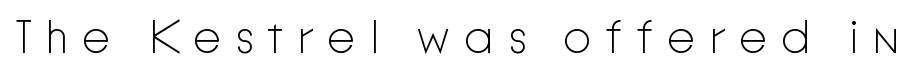
The image shows 46 px light sans-serif type, upright; set unusually wide letter spacing (+0.29 em), not underlined; low stroke contrast and a medium x-height.
